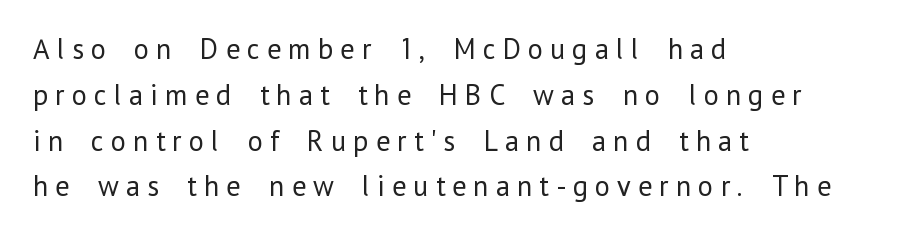
The image shows 29 px regular-weight sans-serif type, upright; set left-aligned, normal line spacing (1.58x), unusually wide letter spacing (+0.24 em), not underlined; low stroke contrast and a medium x-height.
